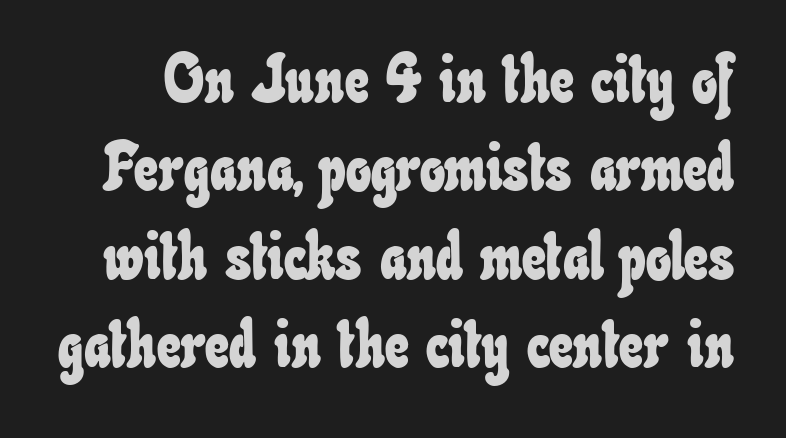
The gaps between neighbouring characters are ordinary and unremarkable. These lines are rendered in a variable-pitch font. This rendering features lettering with no underline. These lines sit exactly where default settings would place them.
